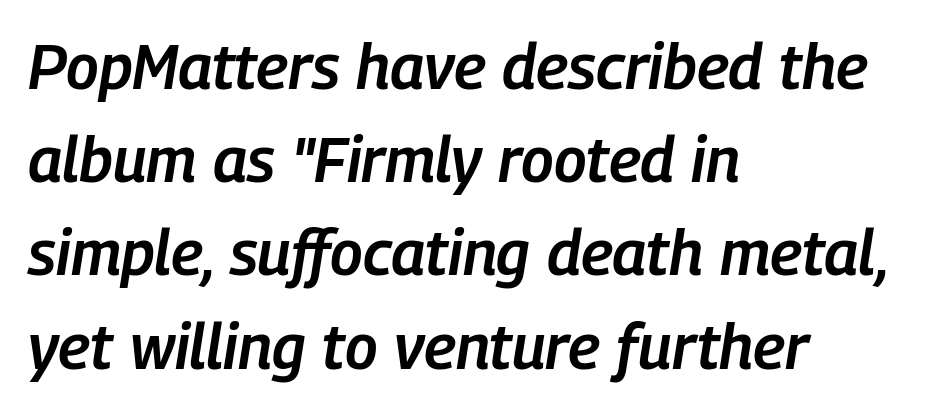
The image shows 63 px semibold, condensed type, italic (leaning right); set left-aligned, normal line spacing (1.48x), normal letter spacing, not underlined; low stroke contrast and a medium x-height.
